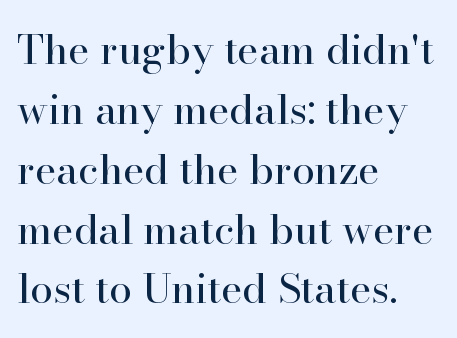
The image shows 41 px regular-weight serif type, upright; set left-aligned, normal line spacing (1.46x), normal letter spacing, not underlined; high stroke contrast and a small x-height.
